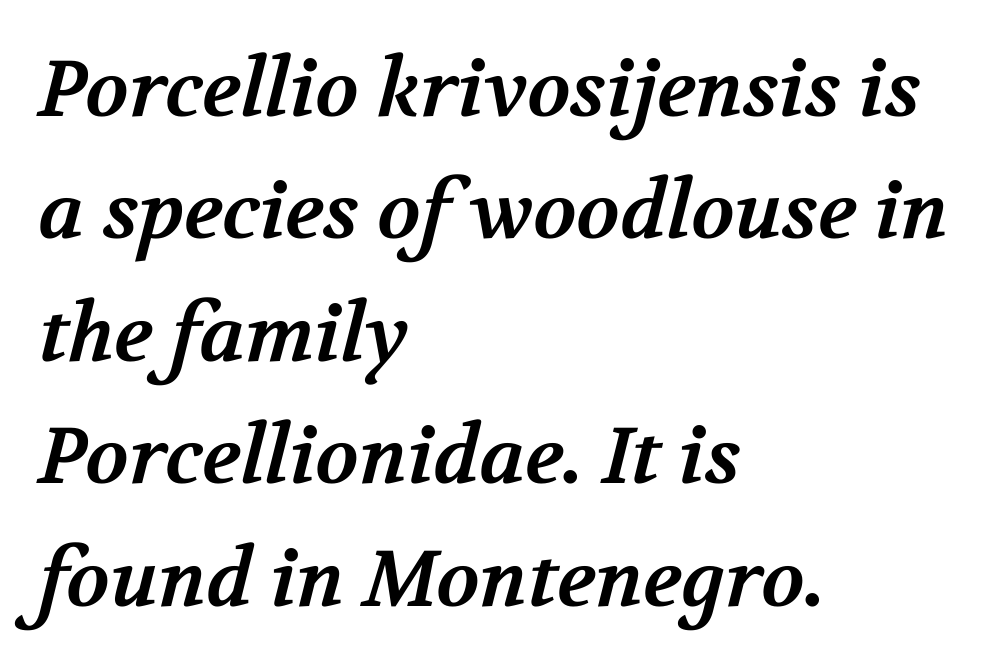
{"serif": "yes", "bold": "yes", "weight": "bold", "width": "normal", "stroke_contrast": "medium", "x_height": "medium", "monospaced": "no", "underline": "no", "align": "left", "line_spacing": "normal", "line_spacing_ratio": 1.55, "letter_spacing": "normal", "letter_spacing_em": 0.0, "glyph_px": 79}
